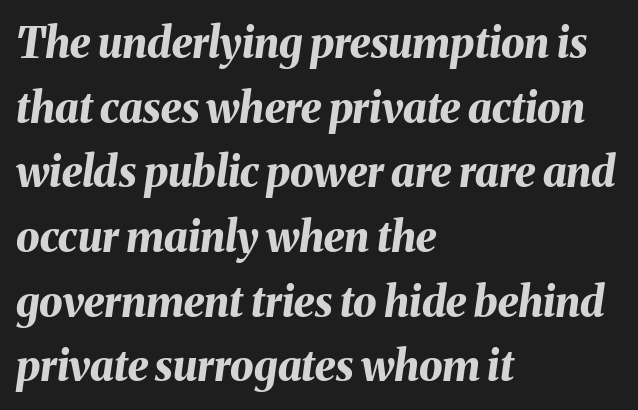
{"italic": "yes", "lean": "right", "slant_degrees": 8, "bold": "yes", "weight": "bold", "width": "normal", "stroke_contrast": "medium", "x_height": "medium", "monospaced": "no", "underline": "no", "align": "left", "line_spacing": "normal", "line_spacing_ratio": 1.54, "letter_spacing": "normal", "letter_spacing_em": 0.0, "glyph_px": 42}
